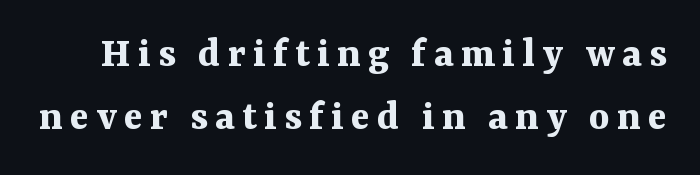
The image shows 44 px bold serif type, upright; set normal line spacing (1.44x), not underlined; medium stroke contrast and a medium x-height.
